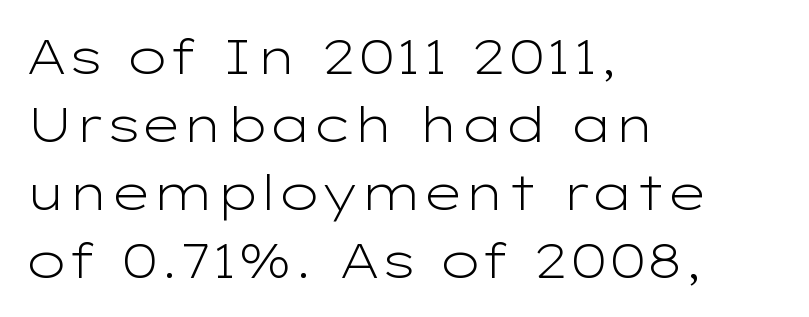
The image shows 49 px light, wide sans-serif type, upright; set left-aligned, normal line spacing (1.39x), normal letter spacing, not underlined; low stroke contrast and a medium x-height.
